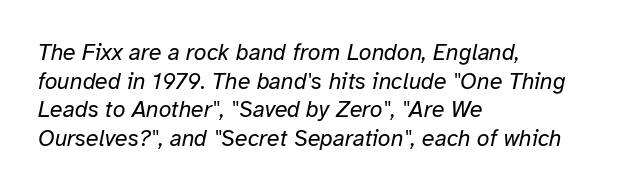
The ragged edge is on the right, which tells us the setting is flush left. Honestly, the letter spacing is just normal — you wouldn't notice it. The lettering tilts uniformly, giving the passage an italic look. A quiet, ordinary-to-light weight characterises the typeface. Anything drawn beneath the words? Only blank space.
